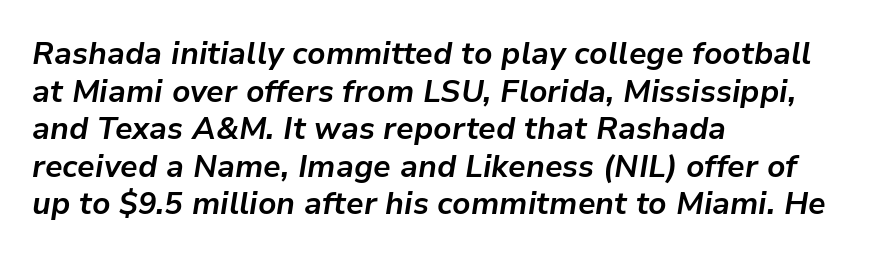
Q: Is the text bold? A: Yes.
Q: Is the text italic (slanted)? A: Yes, it leans right by about 9 degrees.
Q: Is the text underlined? A: No.
Q: How is the paragraph aligned? A: Left-aligned.
Q: Is the spacing between letters normal or unusually wide? A: Normal.
Q: Width (condensed, normal, or wide)? A: Normal.
Q: Stroke contrast? A: Low.
Q: x-height? A: Medium.
Q: Monospaced? A: No.
